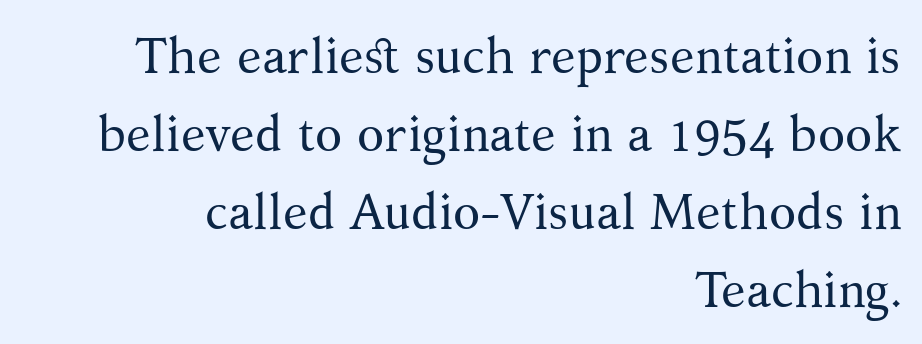
Q: Is the text bold? A: No.
Q: Is the text italic (slanted)? A: No, it is upright.
Q: Is the typeface a serif or a sans-serif typeface? A: Serif.
Q: Is the text underlined? A: No.
Q: How is the paragraph aligned? A: Right-aligned.
Q: Is the spacing between letters normal or unusually wide? A: Normal.
Q: Is the spacing between lines tight, normal or loose? A: Normal.
Q: Width (condensed, normal, or wide)? A: Normal.
Q: Stroke contrast? A: Medium.
Q: x-height? A: Medium.
Q: Monospaced? A: No.
